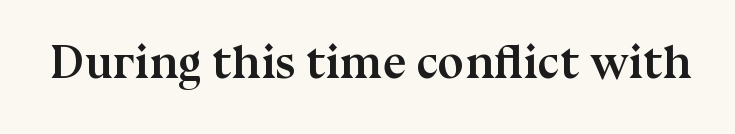
{"serif": "yes", "italic": "no", "bold": "yes", "weight": "semibold", "width": "normal", "stroke_contrast": "medium", "x_height": "medium", "monospaced": "no", "underline": "no", "letter_spacing": "normal", "letter_spacing_em": 0.0, "glyph_px": 47}
